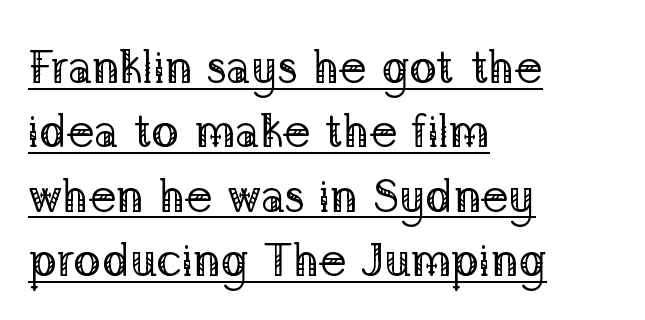
Q: Is the text bold? A: No.
Q: Is the text italic (slanted)? A: No, it is upright.
Q: Is the typeface a serif or a sans-serif typeface? A: Serif.
Q: Is the text underlined? A: Yes.
Q: How is the paragraph aligned? A: Left-aligned.
Q: Is the spacing between letters normal or unusually wide? A: Normal.
Q: Is the spacing between lines tight, normal or loose? A: Normal.
Q: Width (condensed, normal, or wide)? A: Normal.
Q: Stroke contrast? A: Low.
Q: x-height? A: Medium.
Q: Monospaced? A: No.
